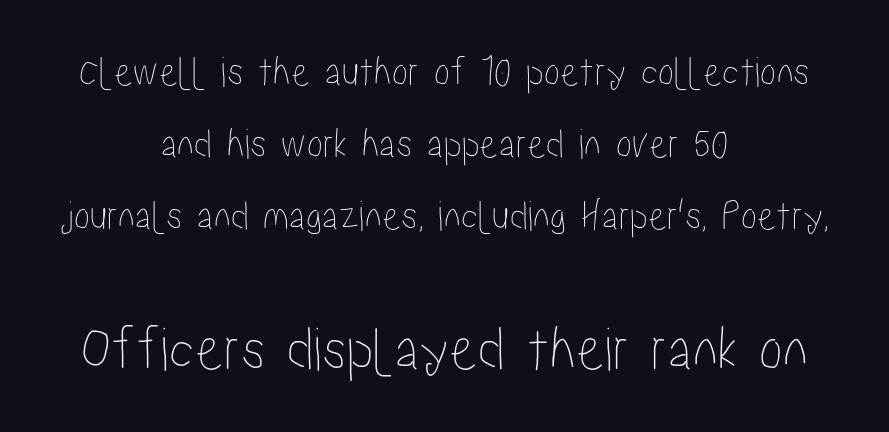
Q: Is the text italic (slanted)? A: No, it is upright.
Q: Is the text underlined? A: No.
Q: How is the paragraph aligned? A: Centered.
Q: Is the spacing between letters normal or unusually wide? A: Normal.
Q: Is the spacing between lines tight, normal or loose? A: Normal.
Q: Which block of text is set in a larger size, the first (top) or the second (bottom)? A: The second (bottom) one.
Q: Width (condensed, normal, or wide)? A: Condensed.
Q: Stroke contrast? A: Low.
Q: x-height? A: Medium.
Q: Monospaced? A: No.
